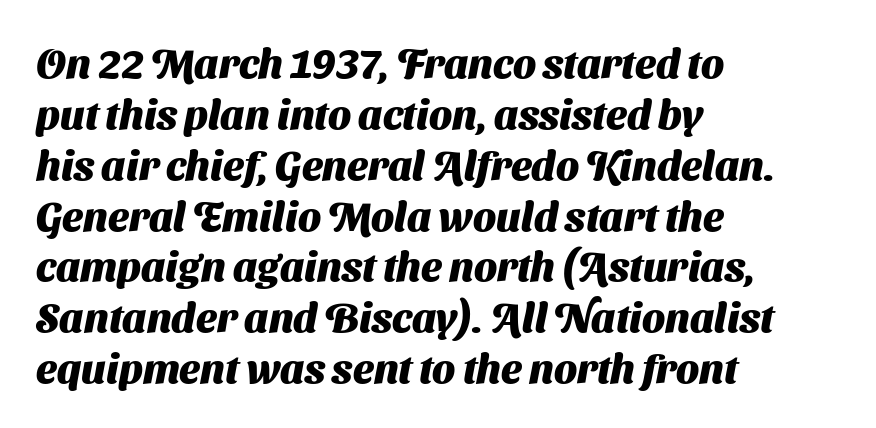
The image shows 41 px heavy sans-serif type; set left-aligned, line spacing 1.24x, normal letter spacing, not underlined; medium stroke contrast and a medium x-height.
